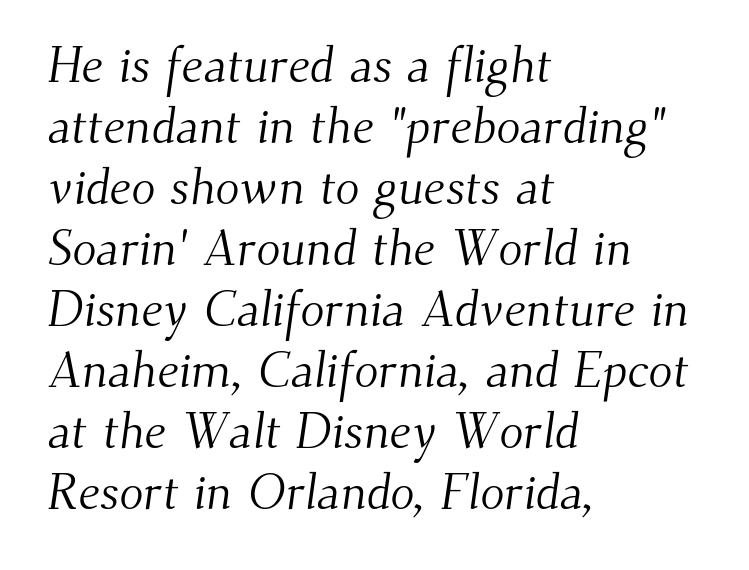
{"serif": "yes", "bold": "no", "weight": "light", "width": "normal", "stroke_contrast": "medium", "x_height": "small", "monospaced": "no", "underline": "no", "align": "left", "line_spacing_ratio": 1.22, "letter_spacing": "normal", "letter_spacing_em": 0.0, "glyph_px": 50}
